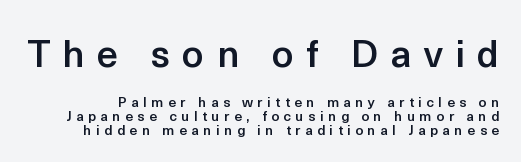
{"serif": "no", "italic": "no", "bold": "semi", "weight": "semibold", "width": "normal", "x_height": "medium", "monospaced": "no", "underline": "no", "line_spacing": "tight", "line_spacing_ratio": 0.99, "letter_spacing": "wide", "letter_spacing_em": 0.32, "larger_block": "first", "size_ratio": 2.71, "glyph_px": 38}
